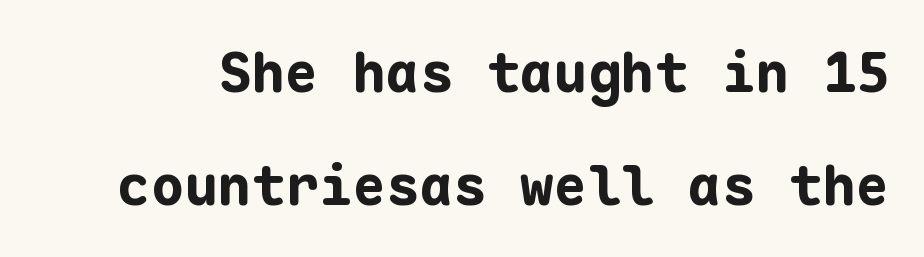
Q: Is the text bold? A: Yes.
Q: Is the text italic (slanted)? A: No, it is upright.
Q: Is the typeface a serif or a sans-serif typeface? A: Sans-serif.
Q: Is the text underlined? A: No.
Q: Is the spacing between letters normal or unusually wide? A: Normal.
Q: Is the spacing between lines tight, normal or loose? A: Loose.
Q: Width (condensed, normal, or wide)? A: Normal.
Q: Stroke contrast? A: Low.
Q: x-height? A: Medium.
Q: Monospaced? A: Yes.
